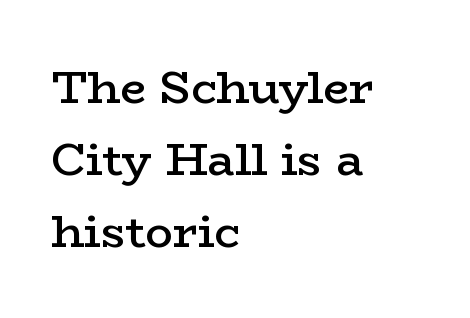
Q: Is the text bold? A: Semi-bold.
Q: Is the text italic (slanted)? A: No, it is upright.
Q: Is the typeface a serif or a sans-serif typeface? A: Serif.
Q: Is the text underlined? A: No.
Q: How is the paragraph aligned? A: Left-aligned.
Q: Is the spacing between letters normal or unusually wide? A: Normal.
Q: Is the spacing between lines tight, normal or loose? A: Normal.
Q: Width (condensed, normal, or wide)? A: Wide.
Q: Stroke contrast? A: Low.
Q: x-height? A: Medium.
Q: Monospaced? A: No.
